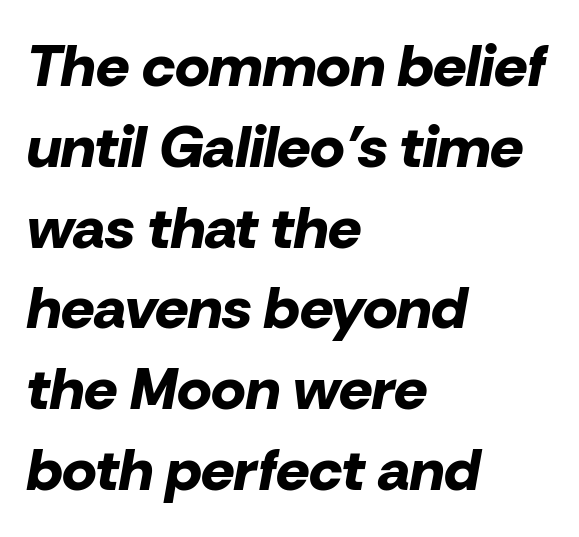
You could call the tracking neutral — neither tight nor loose. Spacing verdict: proportional, widths tailored to each character. Check the space under the baseline: it is left empty. The text carries the slant typical of an italic or oblique font. Regarding leading, the lines here are spaced in the standard way. A student would call this left alignment; a typographer would say flush left, rag right.
